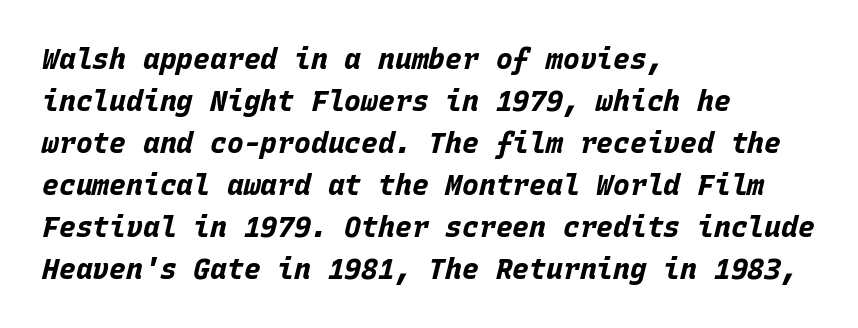
This is heavy type, rendered in bold. Italic: yes, the glyphs are oblique. Observe the ordinary spacing: letters are neighbours, not strangers. Line starts are locked; line ends wander. Every character here occupies the same horizontal width, giving the sample a typewriter-like rhythm.
